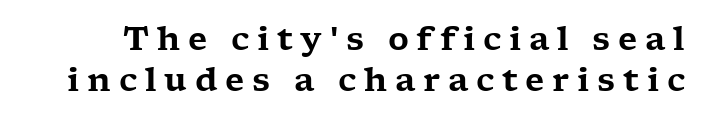
Q: Is the text italic (slanted)? A: No, it is upright.
Q: Is the typeface a serif or a sans-serif typeface? A: Serif.
Q: Is the text underlined? A: No.
Q: Is the spacing between letters normal or unusually wide? A: Unusually wide.
Q: Is the spacing between lines tight, normal or loose? A: Normal.
Q: Width (condensed, normal, or wide)? A: Wide.
Q: Stroke contrast? A: Low.
Q: x-height? A: Medium.
Q: Monospaced? A: No.
